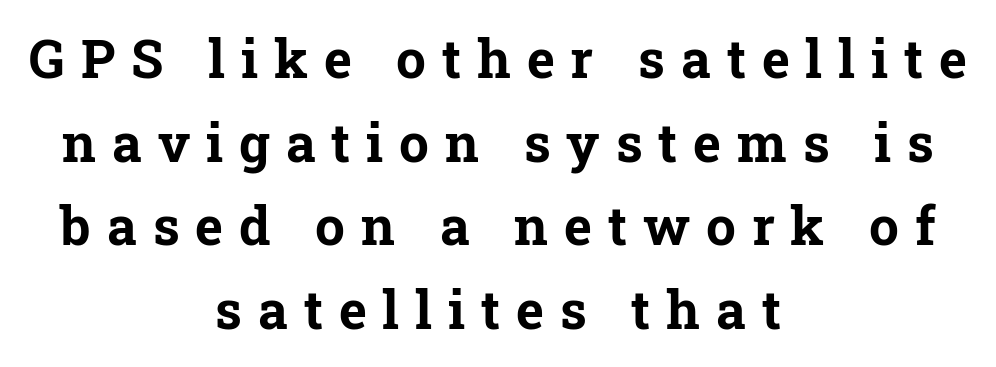
Honestly, the letter spacing is so wide it's the main thing you notice. Casual observation: everything's sitting right in the middle. Spacing verdict: proportional, widths tailored to each character. The text was rendered using a seriffed face with decorative stroke endings. Every stem runs plumb, perpendicular to the baseline.
